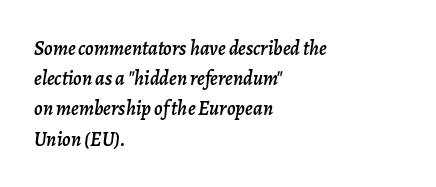
Rows of type keep a routine distance in the vertical direction. Every row of glyphs begins at an identical x-position on the left. The gaps between neighbouring characters are ordinary and unremarkable. The foot of each line stays bare and open. Italic: yes, the glyphs are oblique.
